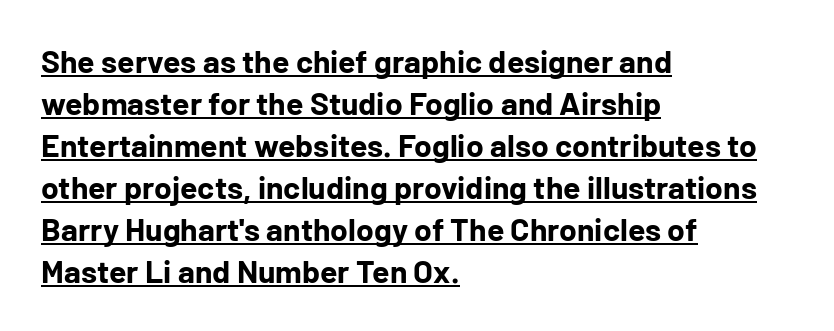
Q: Is the text bold? A: Yes.
Q: Is the text italic (slanted)? A: No, it is upright.
Q: Is the typeface a serif or a sans-serif typeface? A: Sans-serif.
Q: Is the text underlined? A: Yes.
Q: How is the paragraph aligned? A: Left-aligned.
Q: Is the spacing between letters normal or unusually wide? A: Normal.
Q: Is the spacing between lines tight, normal or loose? A: Normal.
Q: Width (condensed, normal, or wide)? A: Normal.
Q: Stroke contrast? A: Low.
Q: x-height? A: Medium.
Q: Monospaced? A: No.
